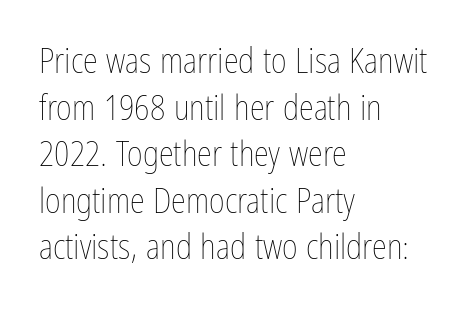
Q: Is the text bold? A: No.
Q: Is the text italic (slanted)? A: No, it is upright.
Q: Is the text underlined? A: No.
Q: How is the paragraph aligned? A: Left-aligned.
Q: Is the spacing between letters normal or unusually wide? A: Normal.
Q: Is the spacing between lines tight, normal or loose? A: Normal.
Q: Width (condensed, normal, or wide)? A: Condensed.
Q: Stroke contrast? A: Low.
Q: x-height? A: Medium.
Q: Monospaced? A: No.
